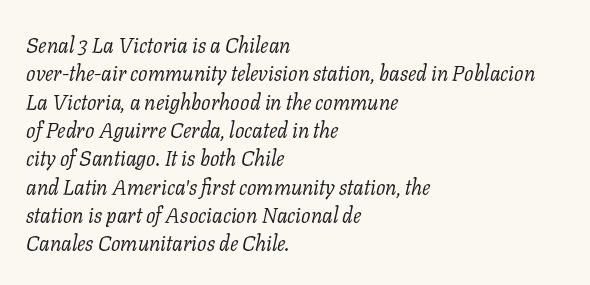
Q: Is the text bold? A: No.
Q: Is the text italic (slanted)? A: Yes, it leans right by about 11 degrees.
Q: Is the text underlined? A: No.
Q: How is the paragraph aligned? A: Left-aligned.
Q: Is the spacing between letters normal or unusually wide? A: Normal.
Q: Is the spacing between lines tight, normal or loose? A: Normal.
